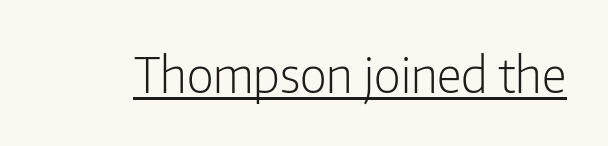
The image shows 49 px light, condensed sans-serif type, upright; set normal letter spacing, underlined; low stroke contrast and a medium x-height.
